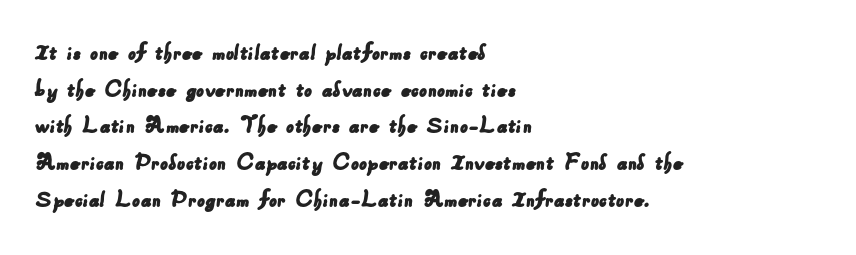
The image shows 25 px text type; set left-aligned, normal line spacing (1.47x), normal letter spacing, not underlined.
